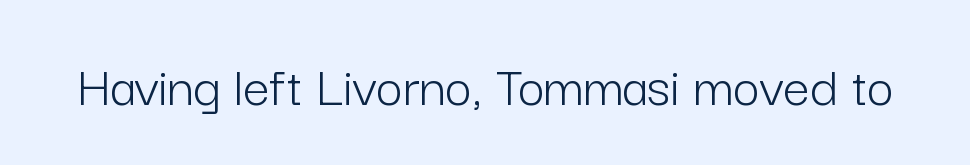
{"serif": "no", "italic": "no", "bold": "no", "weight": "light", "width": "normal", "stroke_contrast": "low", "x_height": "medium", "monospaced": "no", "underline": "no", "letter_spacing": "normal", "letter_spacing_em": 0.0, "glyph_px": 59}
